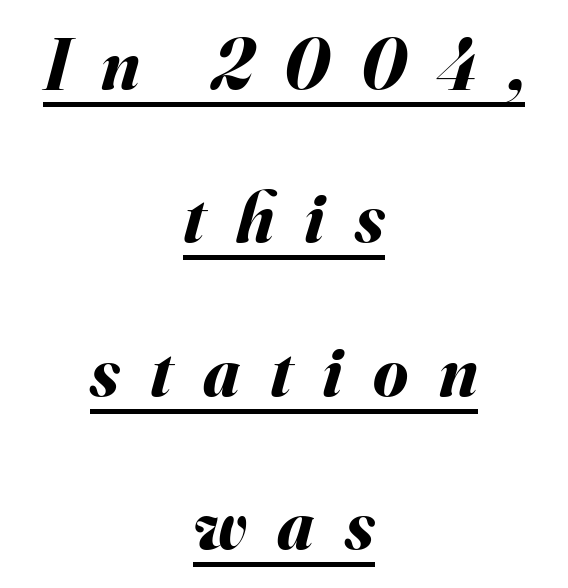
The image shows 71 px bold type, italic (leaning right); set centered, loose line spacing (2.16x), unusually wide letter spacing (+0.43 em), underlined; medium stroke contrast and a small x-height.
